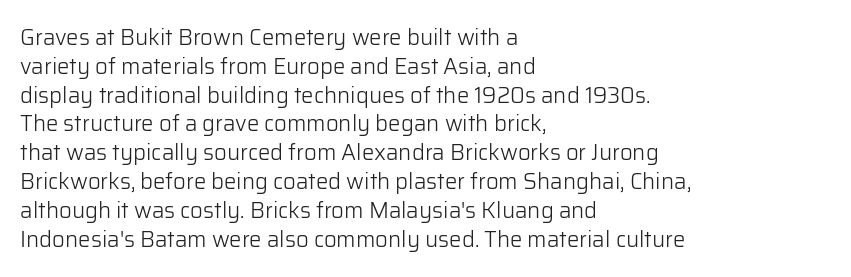
{"italic": "no", "bold": "no", "underline": "no", "align": "left", "line_spacing": "normal", "line_spacing_ratio": 1.31, "letter_spacing": "normal", "letter_spacing_em": 0.0, "glyph_px": 22}
